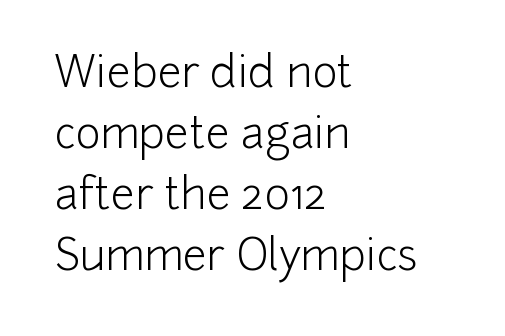
These lines are composed in type without serifs. There is no visible air inserted between adjacent glyphs. Vertical stems look standard width or narrower in stroke. The compositor pushed each line to the left boundary.
